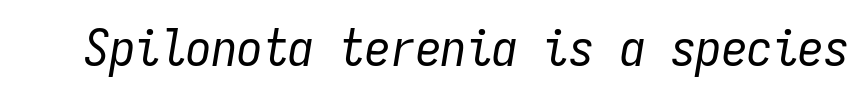
{"italic": "yes", "lean": "right", "slant_degrees": 9, "bold": "no", "weight": "regular", "width": "condensed", "stroke_contrast": "low", "x_height": "medium", "monospaced": "yes", "underline": "no", "letter_spacing": "normal", "letter_spacing_em": 0.0, "glyph_px": 51}
